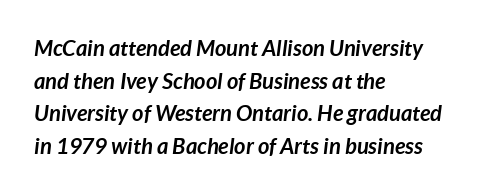
Q: Is the text bold? A: Yes.
Q: Is the text italic (slanted)? A: Yes, it leans right by about 7 degrees.
Q: Is the text underlined? A: No.
Q: How is the paragraph aligned? A: Left-aligned.
Q: Is the spacing between letters normal or unusually wide? A: Normal.
Q: Is the spacing between lines tight, normal or loose? A: Normal.
